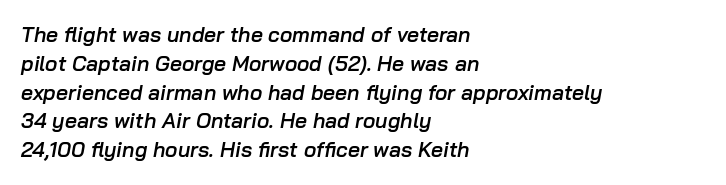
The image shows 21 px text type, italic (leaning right); set left-aligned, normal line spacing (1.37x), normal letter spacing, not underlined.
